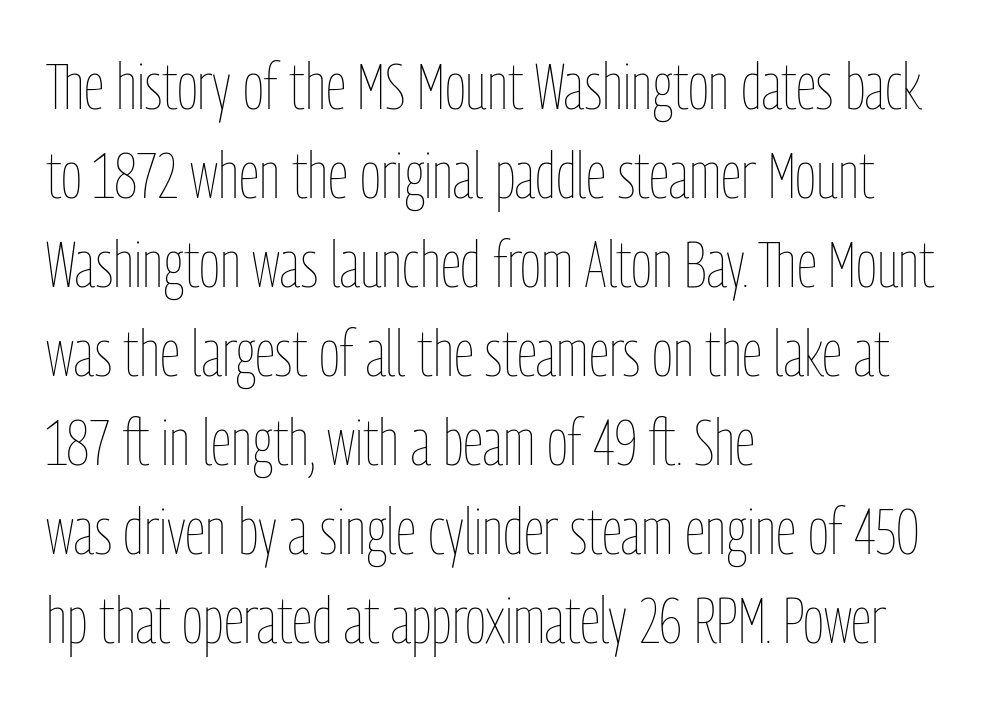
The image shows 65 px thin, condensed type, upright; set left-aligned, normal line spacing (1.37x), normal letter spacing, not underlined; low stroke contrast and a medium x-height.
